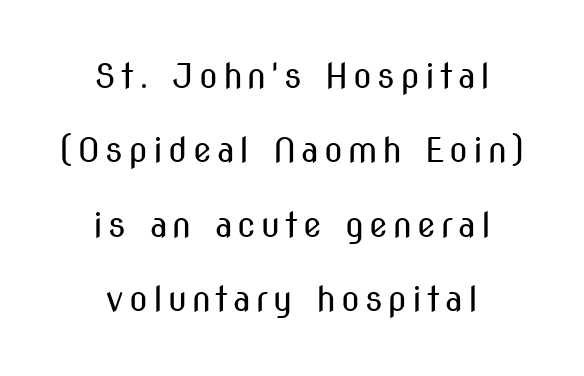
{"serif": "no", "italic": "no", "bold": "no", "weight": "regular", "width": "condensed", "stroke_contrast": "medium", "x_height": "medium", "monospaced": "no", "underline": "no", "align": "center", "line_spacing": "loose", "line_spacing_ratio": 2.19, "glyph_px": 34}
